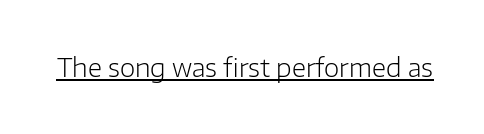
Q: Is the text bold? A: No.
Q: Is the text italic (slanted)? A: No, it is upright.
Q: Is the text underlined? A: Yes.
Q: Is the spacing between letters normal or unusually wide? A: Normal.
